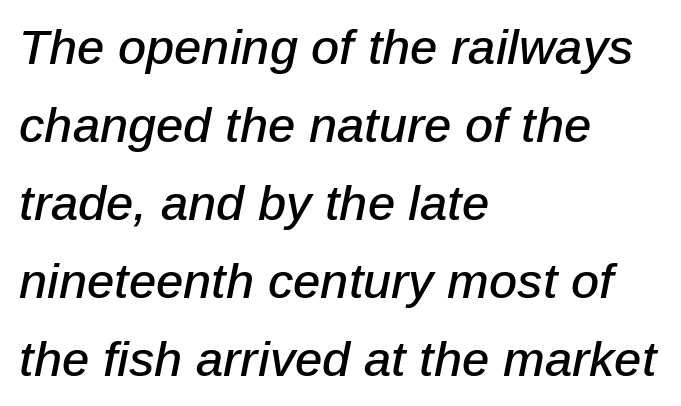
The image shows 49 px text type, italic (leaning right); set left-aligned, normal line spacing (1.59x), normal letter spacing, not underlined; low stroke contrast and a medium x-height.
